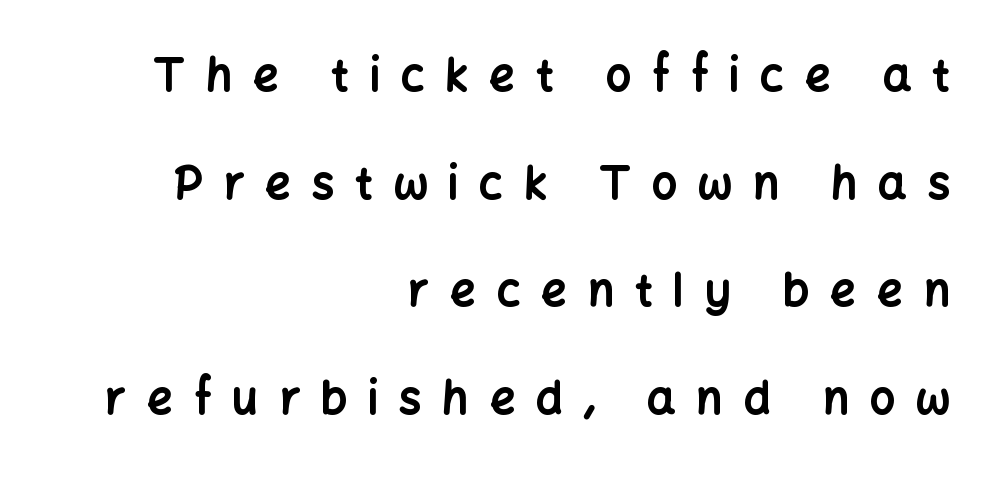
The passage shown has open, widely tracked lettering throughout. Weight check: bold — yes, fully. Underlining? Definitely not there. Looks like regular typesetting: each glyph gets only the width it needs. Every stem runs plumb, perpendicular to the baseline.
